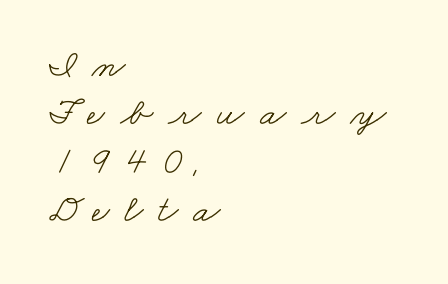
{"serif": "yes", "bold": "no", "weight": "light", "width": "wide", "stroke_contrast": "low", "x_height": "small", "monospaced": "no", "underline": "no", "align": "left", "line_spacing_ratio": 1.24, "letter_spacing": "wide", "letter_spacing_em": 0.38, "glyph_px": 39}
